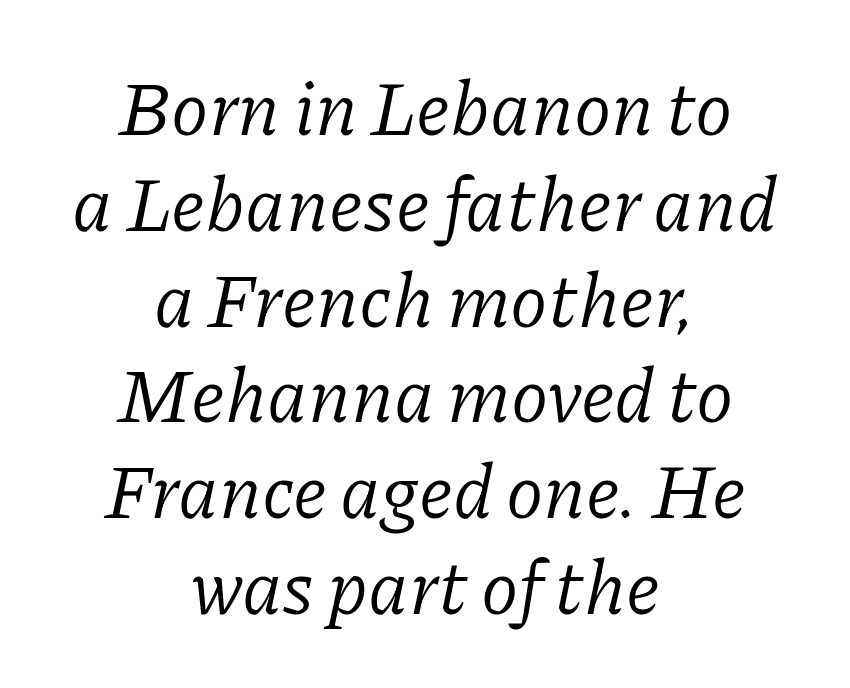
The image shows 76 px regular-weight serif type, italic (leaning right); set centered, normal line spacing (1.26x), normal letter spacing, not underlined; low stroke contrast and a medium x-height.
